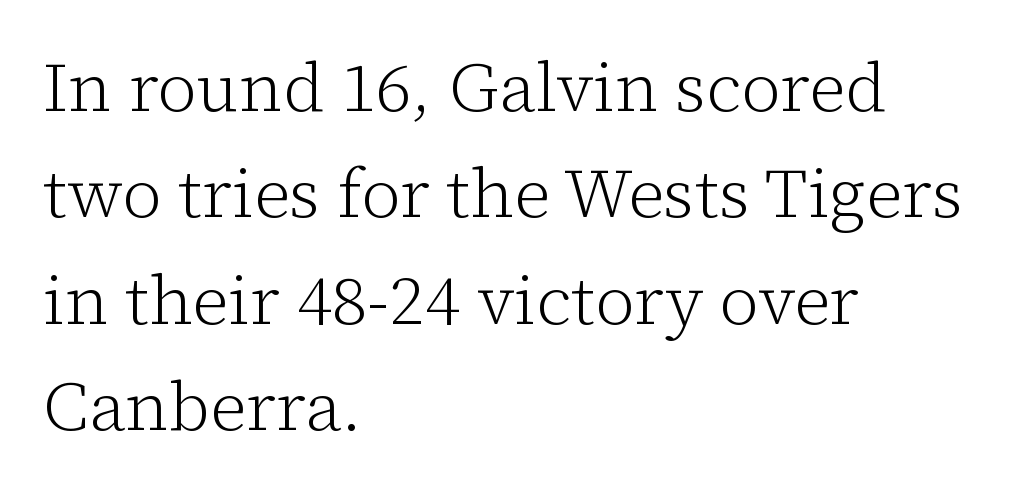
Normally led — the rows are evenly, conventionally spaced. Tracking here is standard; glyphs follow each other at the usual distance. Summary of weight: not heavy and not bold. A typesetter would mark this as roman, not italic.
